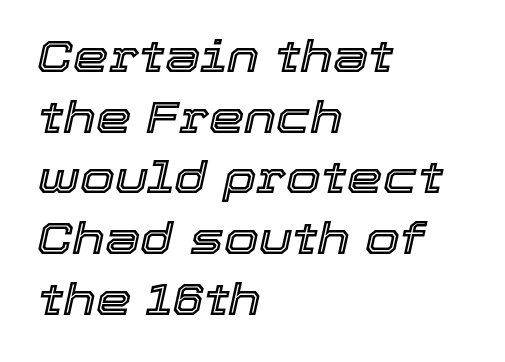
{"italic": "yes", "lean": "right", "slant_degrees": 12, "width": "normal", "x_height": "medium", "monospaced": "no", "underline": "no", "align": "left", "line_spacing": "normal", "line_spacing_ratio": 1.35, "letter_spacing": "normal", "letter_spacing_em": 0.0, "glyph_px": 45}
